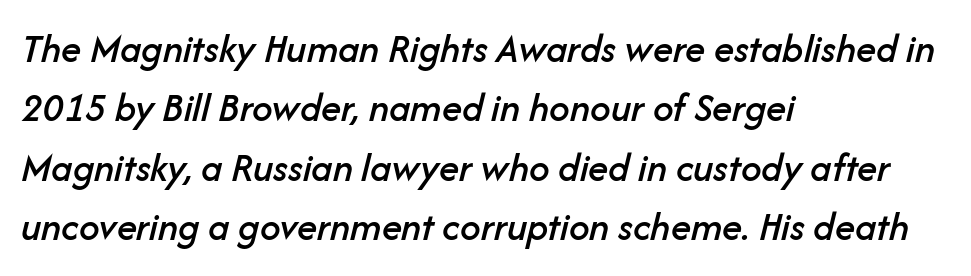
{"italic": "yes", "lean": "right", "slant_degrees": 14, "width": "normal", "stroke_contrast": "low", "x_height": "medium", "monospaced": "no", "underline": "no", "align": "left", "line_spacing": "normal", "line_spacing_ratio": 1.45, "letter_spacing": "normal", "letter_spacing_em": 0.0, "glyph_px": 41}
